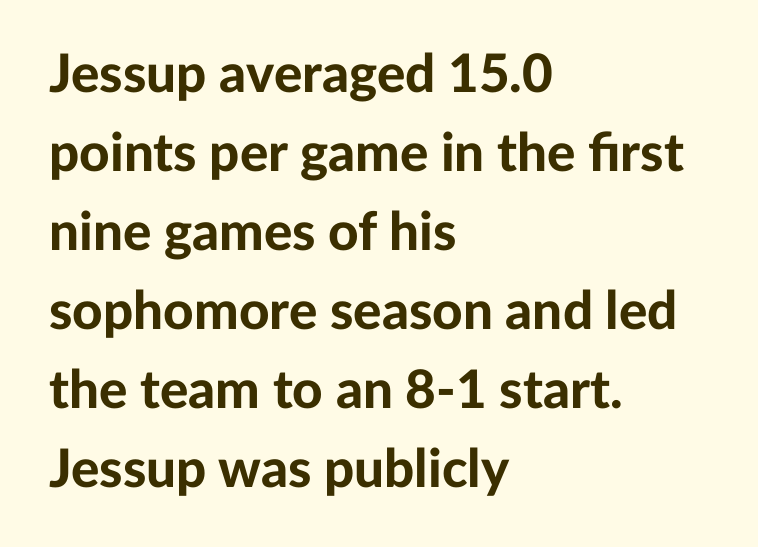
This is the regular roman posture of the typeface. Spacing between characters is what you'd get straight out of the box. The zone under the glyphs is completely vacant. Vertically, the passage feels balanced, rows spaced as you'd expect. As a designer I'd log this as weight 700, bold.
